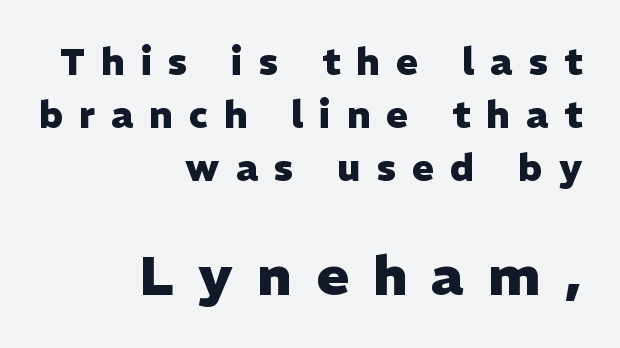
Q: Is the text bold? A: Yes.
Q: Is the text italic (slanted)? A: No, it is upright.
Q: Is the typeface a serif or a sans-serif typeface? A: Sans-serif.
Q: Is the text underlined? A: No.
Q: How is the paragraph aligned? A: Right-aligned.
Q: Is the spacing between letters normal or unusually wide? A: Unusually wide.
Q: Is the spacing between lines tight, normal or loose? A: Normal.
Q: Which block of text is set in a larger size, the first (top) or the second (bottom)? A: The second (bottom) one.
Q: Width (condensed, normal, or wide)? A: Normal.
Q: Stroke contrast? A: Low.
Q: x-height? A: Medium.
Q: Monospaced? A: No.
